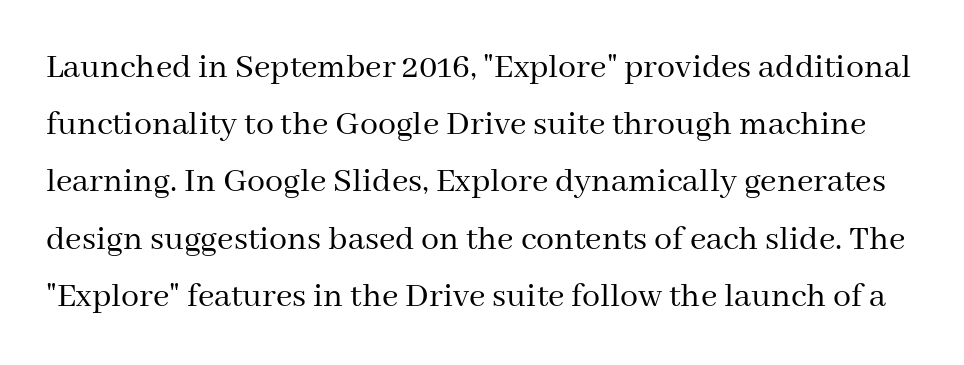
The image shows 36 px regular-weight serif type, upright; set normal line spacing (1.59x), normal letter spacing, not underlined; medium stroke contrast and a medium x-height.
